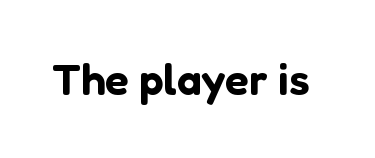
The image shows 44 px sans-serif type, upright; set normal letter spacing, not underlined; low stroke contrast and a medium x-height.
